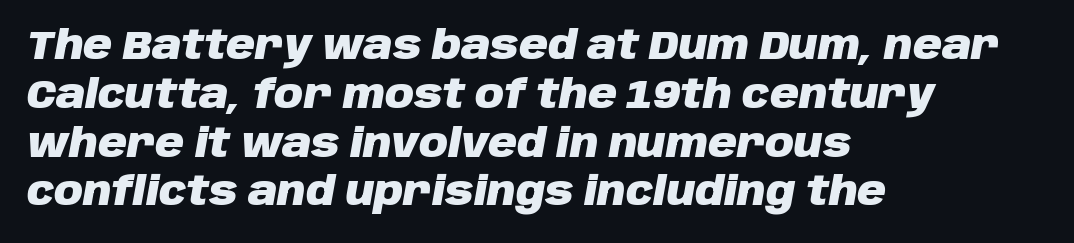
Q: Is the text bold? A: Yes.
Q: Is the text italic (slanted)? A: Yes, it leans right by about 10 degrees.
Q: Is the text underlined? A: No.
Q: How is the paragraph aligned? A: Left-aligned.
Q: Is the spacing between letters normal or unusually wide? A: Normal.
Q: Width (condensed, normal, or wide)? A: Normal.
Q: Stroke contrast? A: Low.
Q: x-height? A: Large.
Q: Monospaced? A: No.
